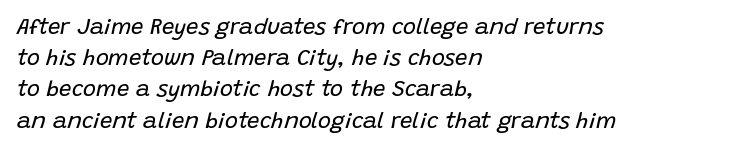
The image shows 22 px text type, italic (leaning right); set left-aligned, normal line spacing (1.42x), normal letter spacing, not underlined.
